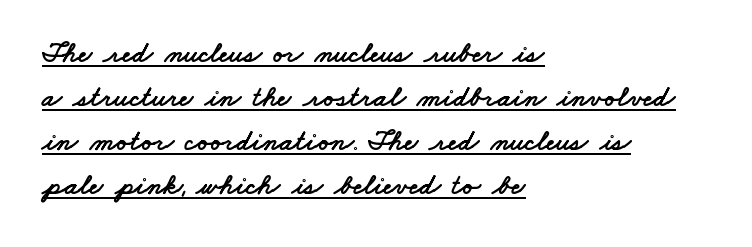
{"serif": "no", "width": "wide", "stroke_contrast": "low", "x_height": "small", "monospaced": "no", "underline": "yes", "align": "left", "line_spacing": "normal", "line_spacing_ratio": 1.52, "letter_spacing": "normal", "letter_spacing_em": 0.0, "glyph_px": 29}
